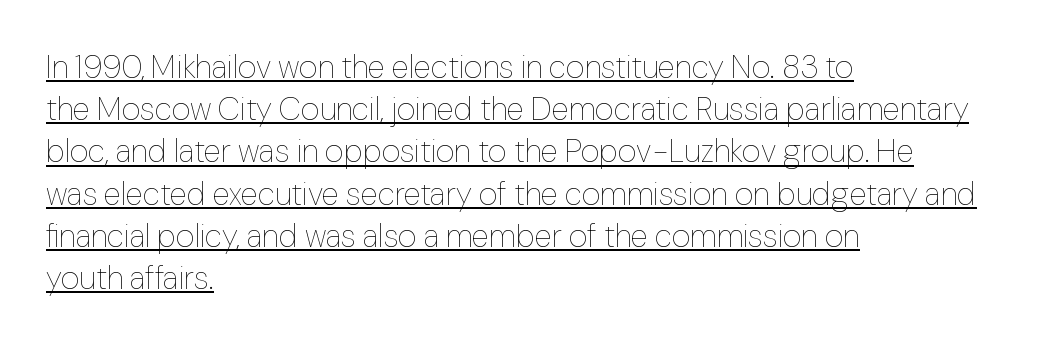
The rendering anchors every line to the left-hand side. Looks like regular typesetting: each glyph gets only the width it needs. Standard letterfit; no display-style spreading of the glyphs. The cut favours lightness, reaching ordinary text weight at its darkest.
